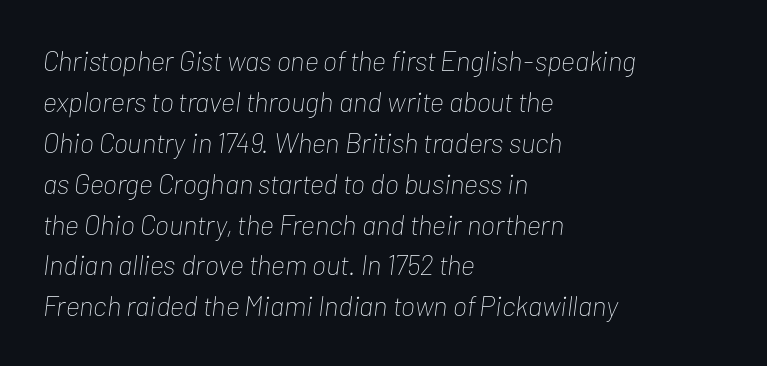
The image shows 28 px thin, condensed type, italic (leaning right); set left-aligned, normal line spacing (1.46x), normal letter spacing, not underlined; low stroke contrast and a medium x-height.
